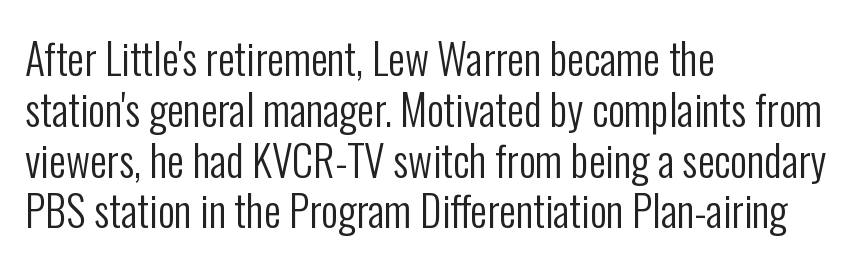
The image shows 42 px regular-weight, condensed sans-serif type, upright; set left-aligned, line spacing 1.21x, normal letter spacing, not underlined; low stroke contrast and a medium x-height.
